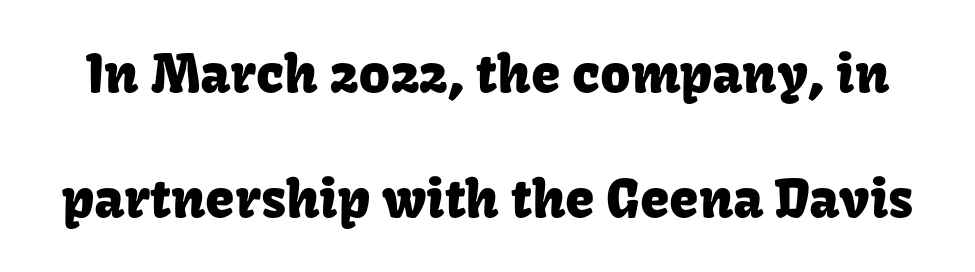
Font category for this specimen: sans-serif. These lines were composed using upright roman letters. The face used here is proportionally spaced, like ordinary book or web type. Just letters on the line, the space beneath them empty. Regarding leading, the lines here are spaced well apart. Is the letter spacing exaggerated? No — it looks like the ordinary default.
